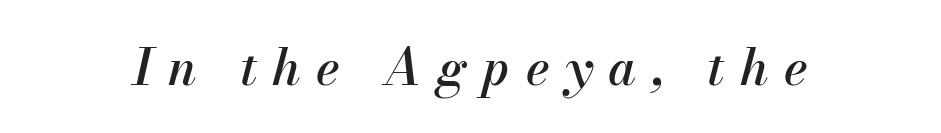
The specimen omits any rule beneath the text block's lines. Glyph-to-glyph distance is far greater than everyday printed text. The letters advance in unequal steps, a hallmark of proportional type. Yep, that's italic — everything's leaning.
